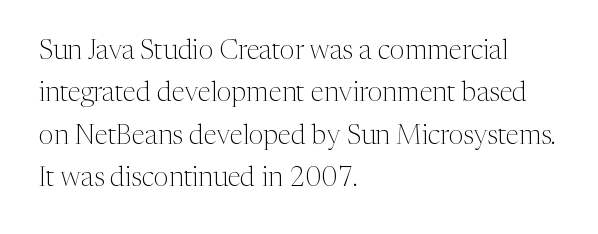
The image shows 27 px text type, upright; set left-aligned, normal line spacing (1.57x), normal letter spacing, not underlined.
